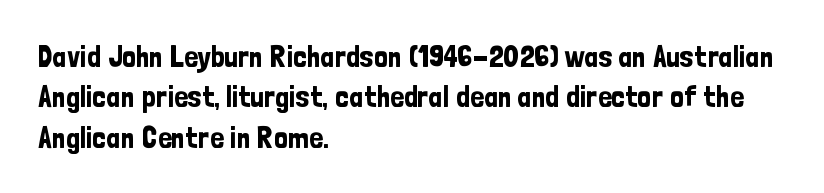
The image shows 30 px condensed sans-serif type, upright; set left-aligned, normal line spacing (1.35x), normal letter spacing, not underlined; low stroke contrast and a medium x-height.
